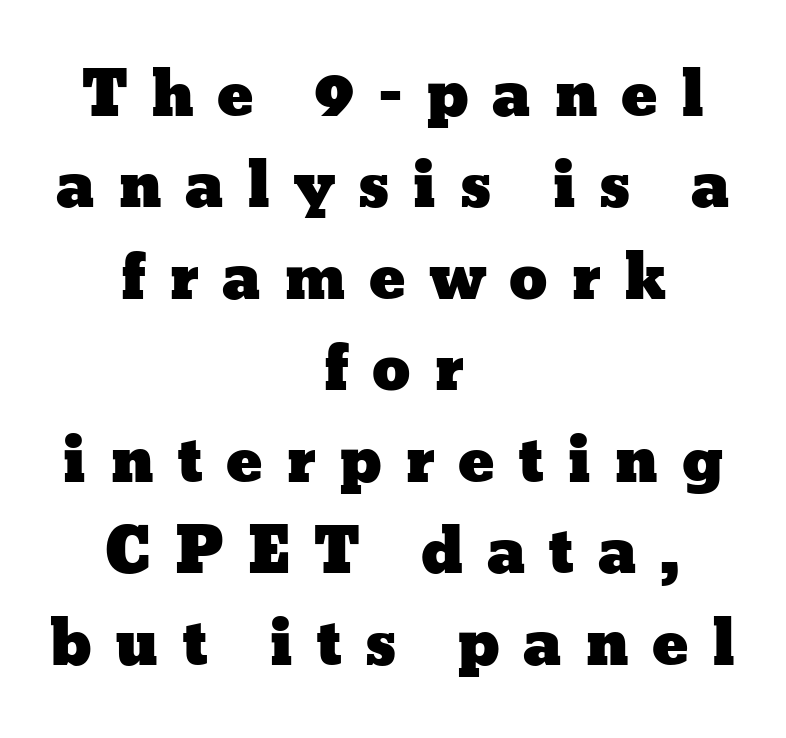
The face used here is proportionally spaced, like ordinary book or web type. Every character sits straight up, as roman type does. How would I describe the line gaps? Plain and ordinary. Characters follow at a spacing far wider than the type designer built in.
